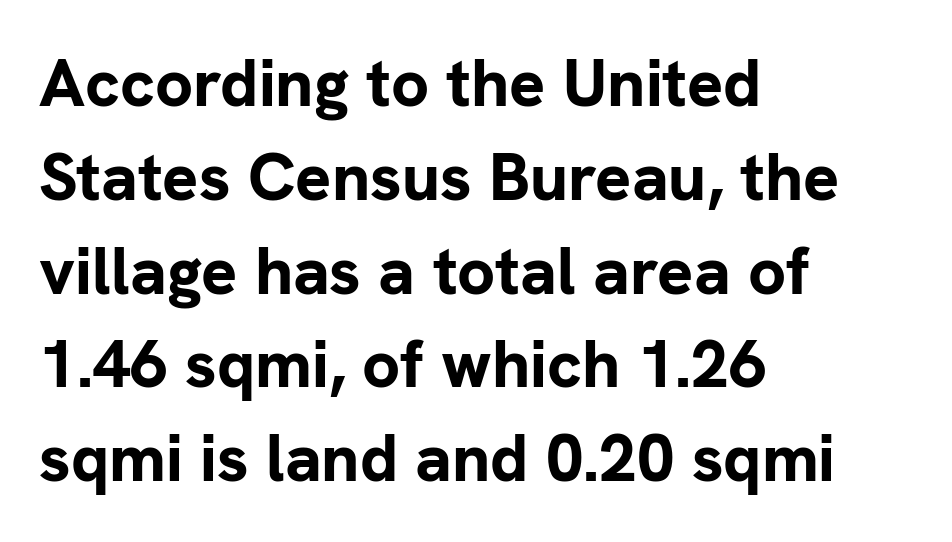
Line starts are locked; line ends wander. Does extra space separate the letters? No, they use regular spacing. Descenders are the only things crossing below the line. The leading is moderate, giving the passage an even texture.
